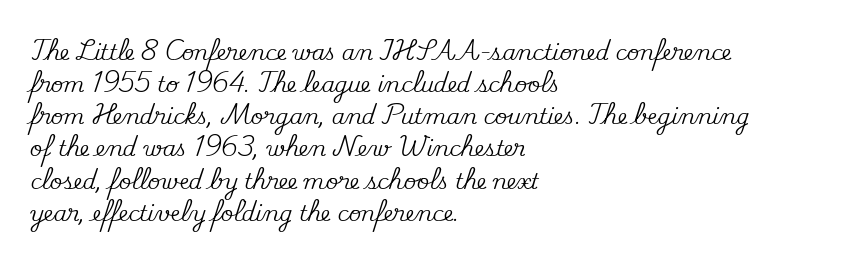
Q: Is the text italic (slanted)? A: Yes.
Q: Is the text underlined? A: No.
Q: How is the paragraph aligned? A: Left-aligned.
Q: Is the spacing between letters normal or unusually wide? A: Normal.
Q: Is the spacing between lines tight, normal or loose? A: Normal.
